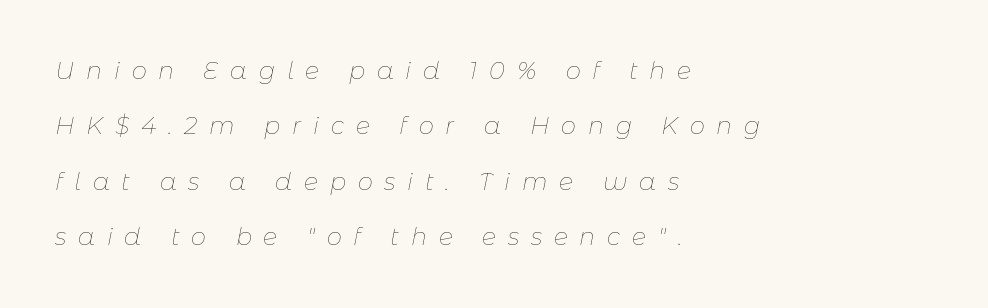
{"italic": "yes", "lean": "right", "slant_degrees": 11, "bold": "no", "underline": "no", "align": "left", "line_spacing": "loose", "line_spacing_ratio": 2.31, "letter_spacing": "wide", "letter_spacing_em": 0.49, "glyph_px": 24}
